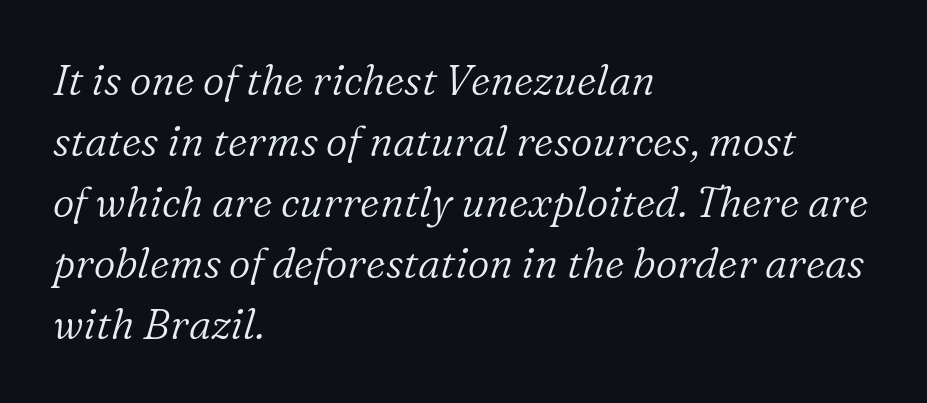
{"serif": "yes", "italic": "yes", "lean": "right", "slant_degrees": 16, "bold": "no", "weight": "light", "width": "normal", "stroke_contrast": "low", "x_height": "medium", "monospaced": "no", "underline": "no", "align": "left", "line_spacing": "normal", "line_spacing_ratio": 1.45, "letter_spacing": "normal", "letter_spacing_em": 0.0, "glyph_px": 42}
